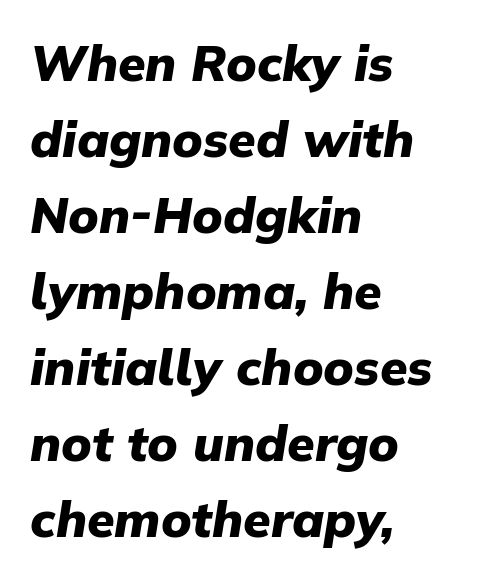
{"italic": "yes", "lean": "right", "slant_degrees": 9, "bold": "yes", "weight": "heavy", "width": "normal", "stroke_contrast": "low", "x_height": "medium", "monospaced": "no", "underline": "no", "align": "left", "line_spacing": "normal", "line_spacing_ratio": 1.52, "letter_spacing": "normal", "letter_spacing_em": 0.0, "glyph_px": 50}
